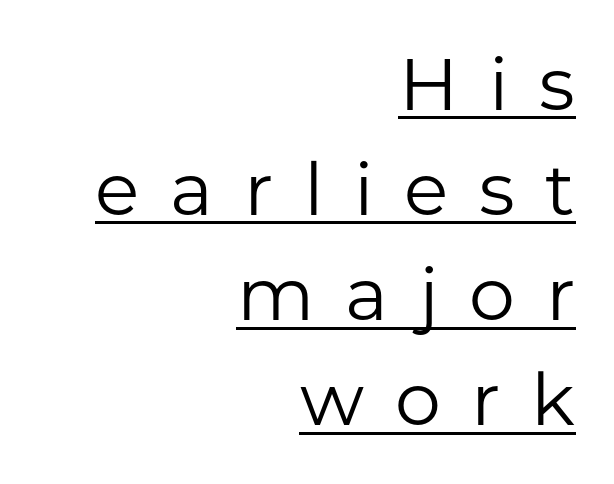
{"serif": "no", "italic": "no", "bold": "no", "weight": "regular", "width": "normal", "stroke_contrast": "low", "x_height": "medium", "monospaced": "no", "underline": "yes", "align": "right", "line_spacing": "normal", "line_spacing_ratio": 1.44, "letter_spacing": "wide", "letter_spacing_em": 0.42, "glyph_px": 73}
